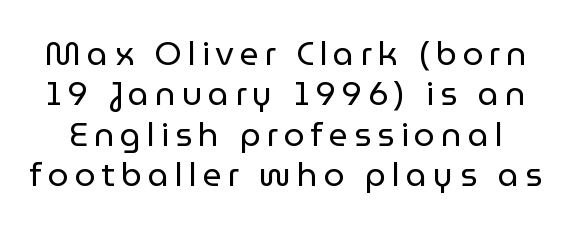
The space directly below the letters is spotless. Italic? Not at all — the glyphs are vertical. Here the designer chose a conventional face with non-uniform glyph widths. The letters carry no serifs — their stems end cleanly without finishing strokes. Unbolded letterforms with no extra heft.
